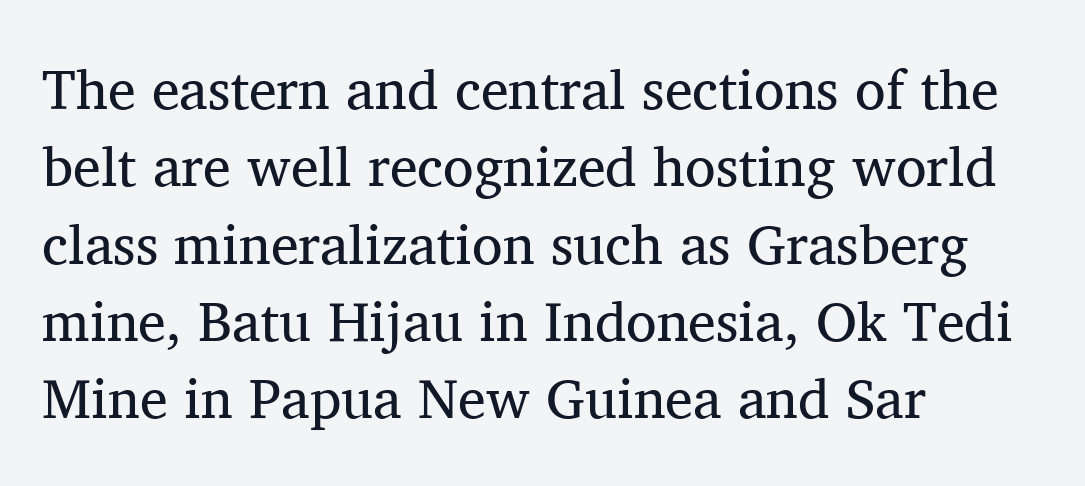
The line texture is even and compact thanks to regular tracking. Think standard paragraph weight, or any step lighter than that. Classification — serif. The lettering holds an erect, upright posture throughout. Does the leading feel generous? No, just average. Words float on clear page, feet unadorned.
